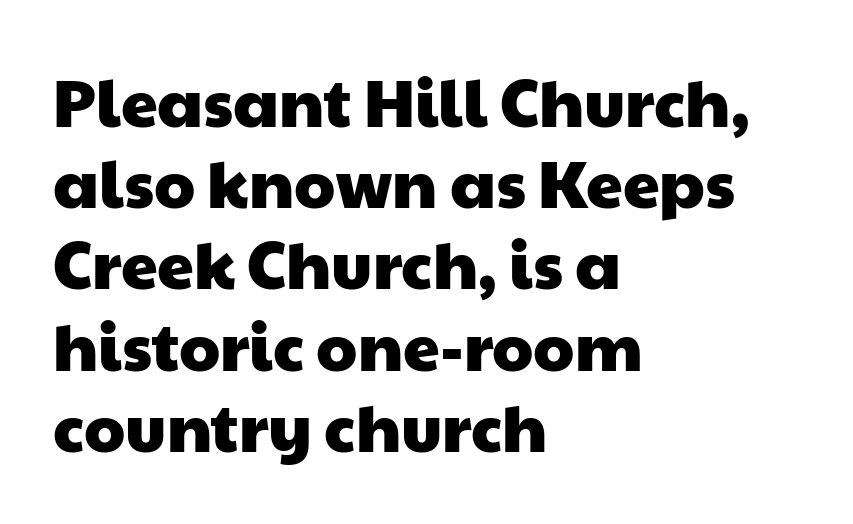
{"serif": "no", "width": "wide", "stroke_contrast": "low", "x_height": "medium", "monospaced": "no", "underline": "no", "align": "left", "line_spacing_ratio": 1.23, "letter_spacing": "normal", "letter_spacing_em": 0.0, "glyph_px": 66}
